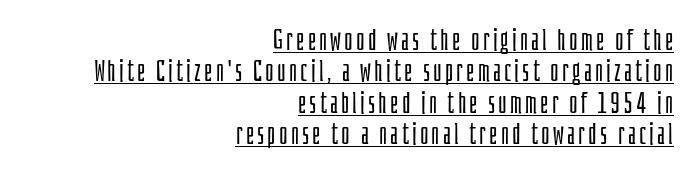
The image shows 29 px light, condensed sans-serif type, upright; set right-aligned, tight line spacing (1.08x), underlined; low stroke contrast and a large x-height.
